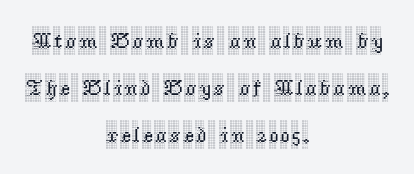
{"italic": "no", "underline": "no", "align": "center", "line_spacing": "loose", "line_spacing_ratio": 2.13, "glyph_px": 22}
